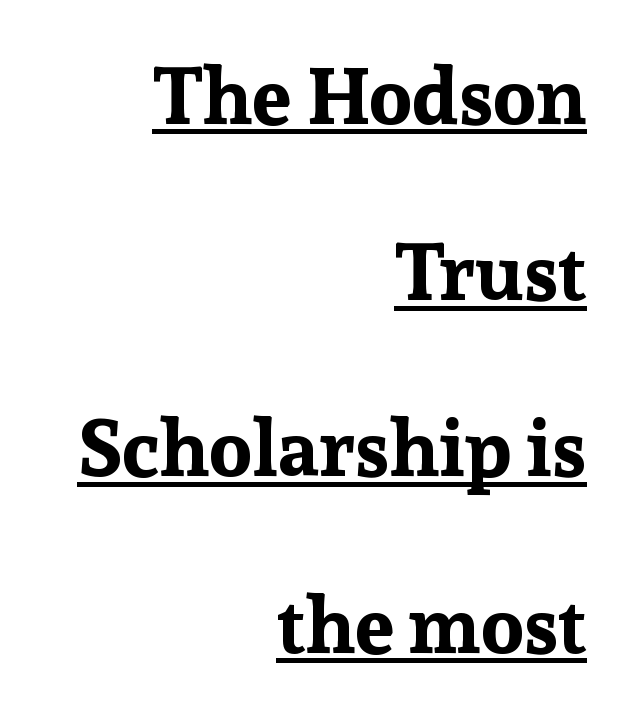
{"serif": "yes", "italic": "no", "bold": "yes", "weight": "bold", "width": "normal", "stroke_contrast": "low", "x_height": "medium", "monospaced": "no", "underline": "yes", "align": "right", "line_spacing": "loose", "line_spacing_ratio": 2.23, "letter_spacing": "normal", "letter_spacing_em": 0.0, "glyph_px": 79}
